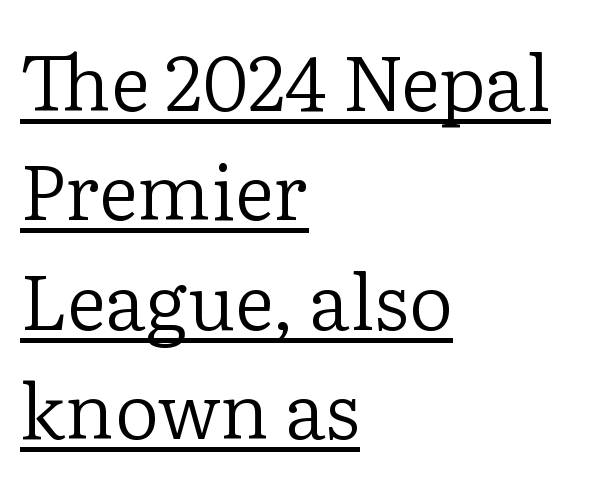
Q: Is the text bold? A: No.
Q: Is the text italic (slanted)? A: No, it is upright.
Q: Is the typeface a serif or a sans-serif typeface? A: Serif.
Q: Is the text underlined? A: Yes.
Q: How is the paragraph aligned? A: Left-aligned.
Q: Is the spacing between letters normal or unusually wide? A: Normal.
Q: Is the spacing between lines tight, normal or loose? A: Normal.
Q: Width (condensed, normal, or wide)? A: Normal.
Q: Stroke contrast? A: Low.
Q: x-height? A: Medium.
Q: Monospaced? A: No.
